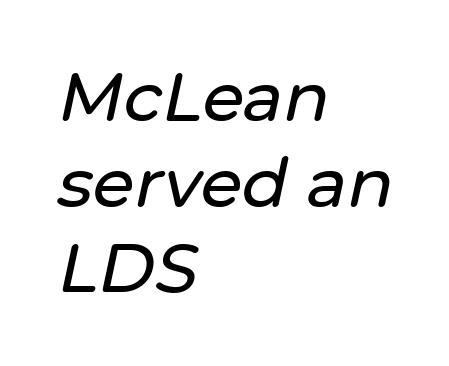
The face used here has a pronounced slope to its letters. Rows of type keep a routine distance in the vertical direction. Underline: absent. The rendering keeps characters at their native spacing. Character widths vary here, with narrow letters taking less room than wide ones.
